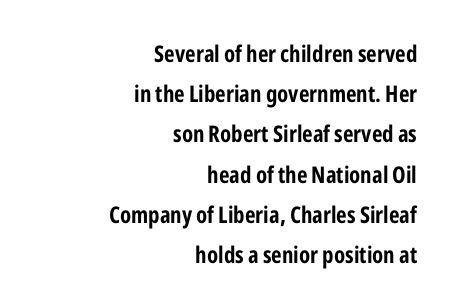
{"italic": "no", "bold": "yes", "underline": "no", "align": "right", "line_spacing_ratio": 1.75, "letter_spacing": "normal", "letter_spacing_em": 0.0, "glyph_px": 23}
